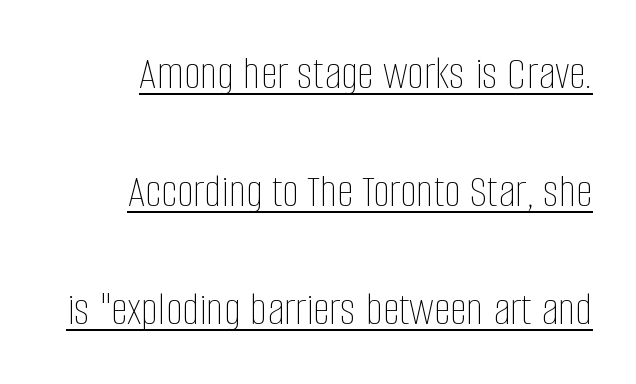
{"italic": "no", "bold": "no", "weight": "thin", "width": "condensed", "stroke_contrast": "low", "x_height": "large", "monospaced": "no", "underline": "yes", "align": "right", "line_spacing": "loose", "line_spacing_ratio": 2.46, "letter_spacing": "normal", "letter_spacing_em": 0.0, "glyph_px": 48}
